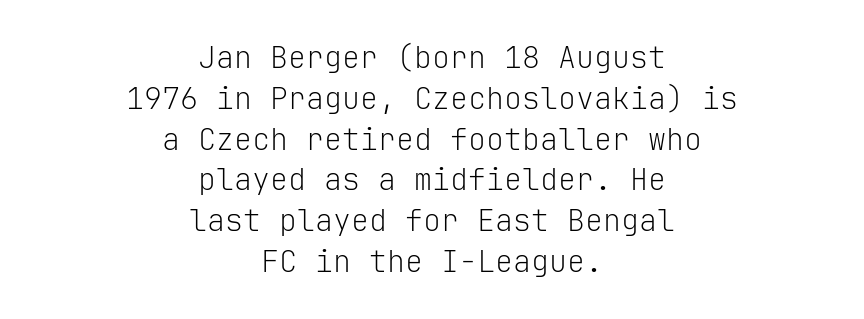
Q: Is the text bold? A: No.
Q: Is the text italic (slanted)? A: No, it is upright.
Q: Is the typeface a serif or a sans-serif typeface? A: Sans-serif.
Q: Is the text underlined? A: No.
Q: How is the paragraph aligned? A: Centered.
Q: Is the spacing between letters normal or unusually wide? A: Normal.
Q: Is the spacing between lines tight, normal or loose? A: Normal.
Q: Width (condensed, normal, or wide)? A: Normal.
Q: Stroke contrast? A: Low.
Q: x-height? A: Medium.
Q: Monospaced? A: Yes.
